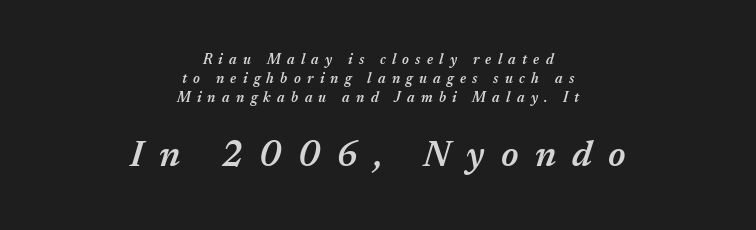
{"italic": "yes", "lean": "right", "slant_degrees": 17, "bold": "semi", "weight": "semibold", "width": "normal", "stroke_contrast": "medium", "x_height": "medium", "monospaced": "no", "underline": "no", "align": "center", "line_spacing": "normal", "line_spacing_ratio": 1.37, "letter_spacing": "wide", "letter_spacing_em": 0.45, "larger_block": "second", "size_ratio": 2.57, "glyph_px": 36}
